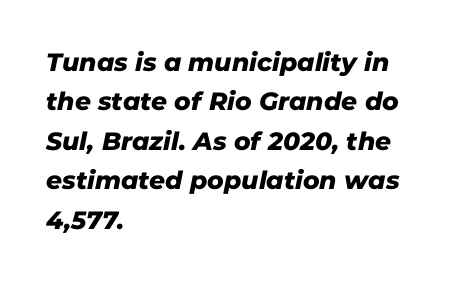
Check the space under the baseline: it is left empty. Line starts are locked; line ends wander. The lines sit at an ordinary, default distance from one another. Standard letterfit; no display-style spreading of the glyphs.
